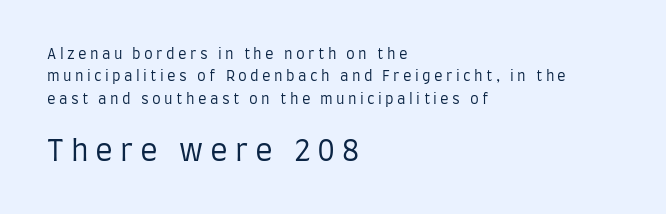
Q: Is the text bold? A: No.
Q: Is the text italic (slanted)? A: No, it is upright.
Q: Is the typeface a serif or a sans-serif typeface? A: Sans-serif.
Q: Is the text underlined? A: No.
Q: How is the paragraph aligned? A: Left-aligned.
Q: Is the spacing between letters normal or unusually wide? A: Unusually wide.
Q: Is the spacing between lines tight, normal or loose? A: Normal.
Q: Which block of text is set in a larger size, the first (top) or the second (bottom)? A: The second (bottom) one.
Q: Width (condensed, normal, or wide)? A: Condensed.
Q: Stroke contrast? A: Low.
Q: x-height? A: Large.
Q: Monospaced? A: No.
